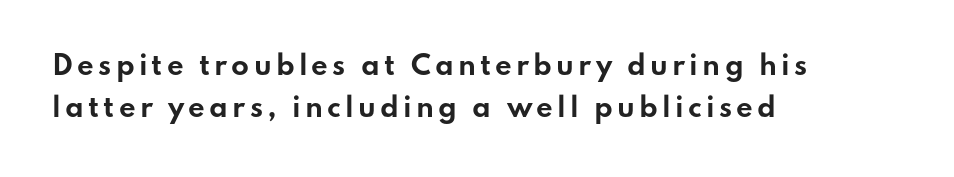
The image shows 26 px bold type, upright; set left-aligned, normal line spacing (1.62x), not underlined.
